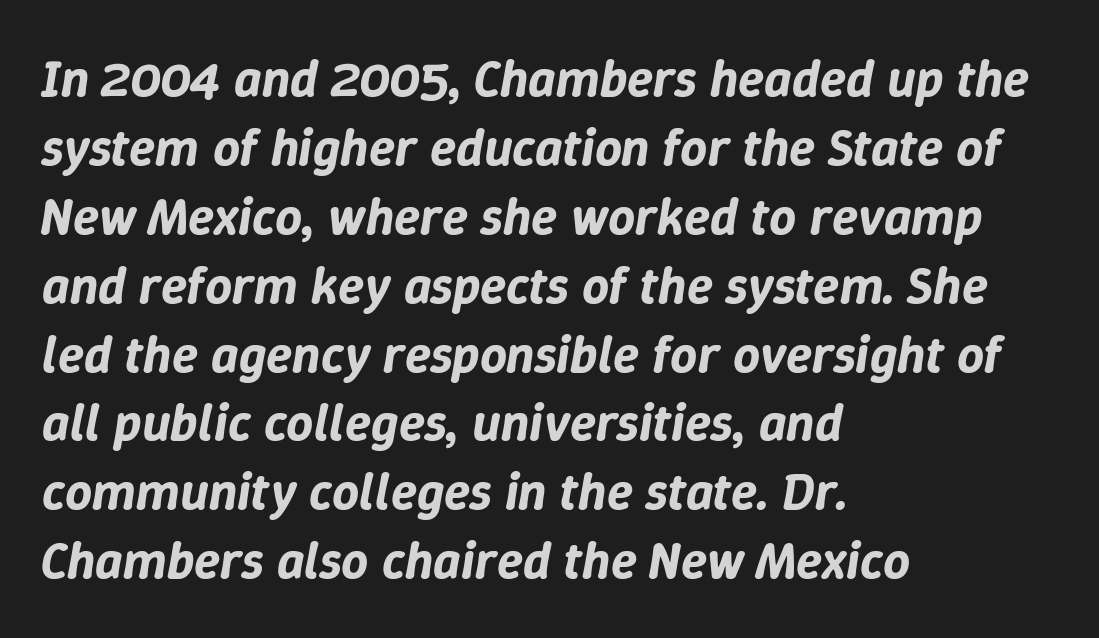
Q: Is the text italic (slanted)? A: Yes, it leans right by about 9 degrees.
Q: Is the text underlined? A: No.
Q: How is the paragraph aligned? A: Left-aligned.
Q: Is the spacing between letters normal or unusually wide? A: Normal.
Q: Is the spacing between lines tight, normal or loose? A: Normal.
Q: Width (condensed, normal, or wide)? A: Normal.
Q: Stroke contrast? A: Low.
Q: x-height? A: Medium.
Q: Monospaced? A: No.
